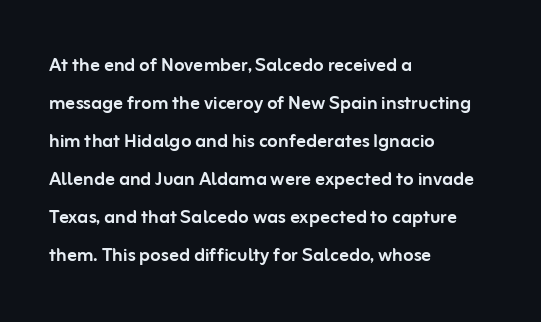
{"italic": "no", "underline": "no", "align": "left", "line_spacing": "normal", "line_spacing_ratio": 1.58, "letter_spacing": "normal", "letter_spacing_em": 0.0, "glyph_px": 24}
